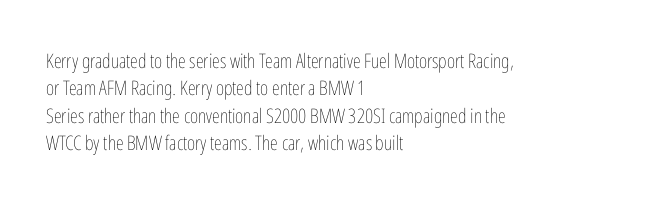
Q: Is the text bold? A: No.
Q: Is the text italic (slanted)? A: No, it is upright.
Q: Is the text underlined? A: No.
Q: How is the paragraph aligned? A: Left-aligned.
Q: Is the spacing between letters normal or unusually wide? A: Normal.
Q: Is the spacing between lines tight, normal or loose? A: Normal.
